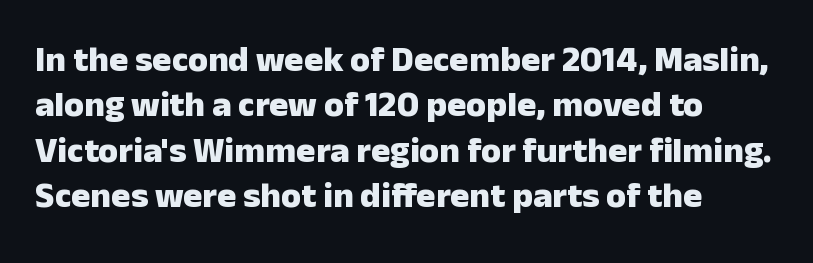
Typeset ragged right — the left edge is the straight one. If you drew a line through each stem, it would be perfectly vertical. Plain, unruled lines of type. The horizontal fit of the characters is conventional and even. Evenly set lines give the paragraph a standard silhouette.
